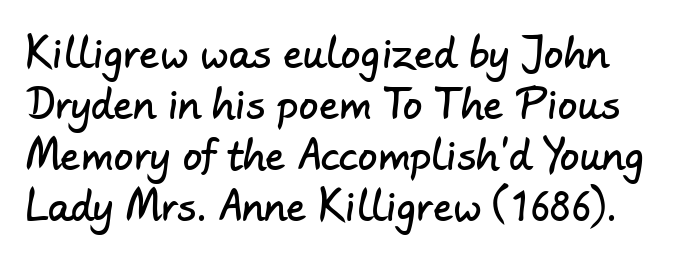
{"serif": "no", "width": "normal", "stroke_contrast": "low", "x_height": "small", "monospaced": "no", "underline": "no", "line_spacing": "normal", "line_spacing_ratio": 1.31, "letter_spacing": "normal", "letter_spacing_em": 0.0, "glyph_px": 39}
